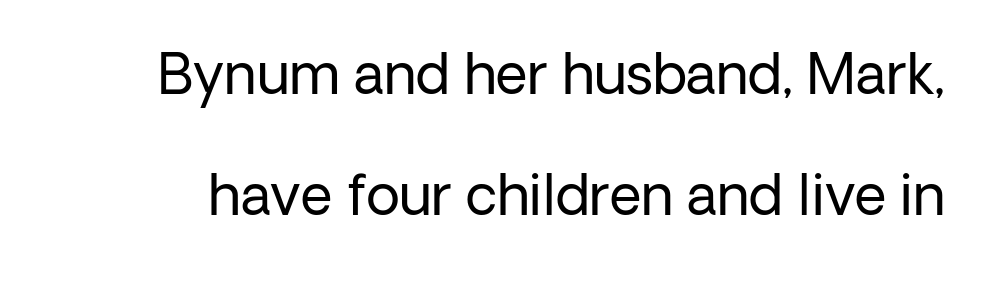
Posture: upright roman. Words appear dense and cohesive because spacing is normal. The string is rendered with underlining switched off. Leading: increased.
